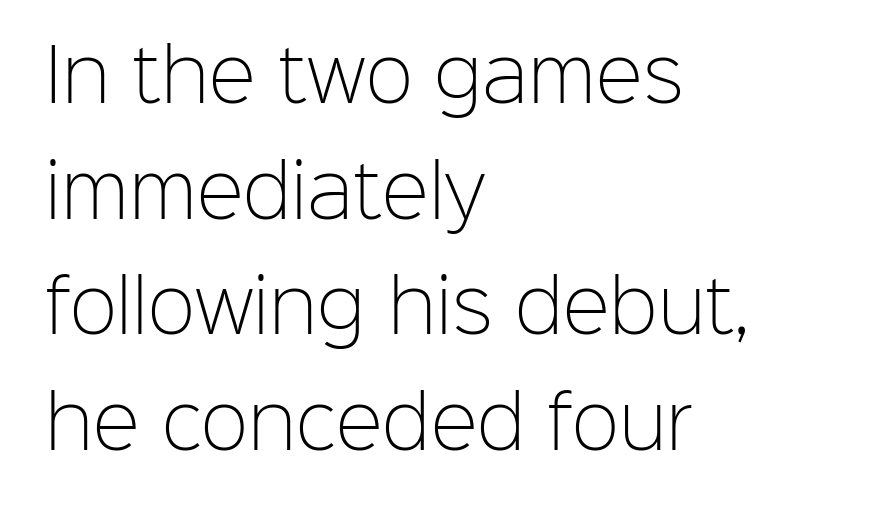
{"serif": "no", "italic": "no", "bold": "no", "weight": "light", "width": "normal", "stroke_contrast": "low", "x_height": "medium", "monospaced": "no", "underline": "no", "align": "left", "line_spacing": "normal", "line_spacing_ratio": 1.63, "letter_spacing": "normal", "letter_spacing_em": 0.0, "glyph_px": 71}
